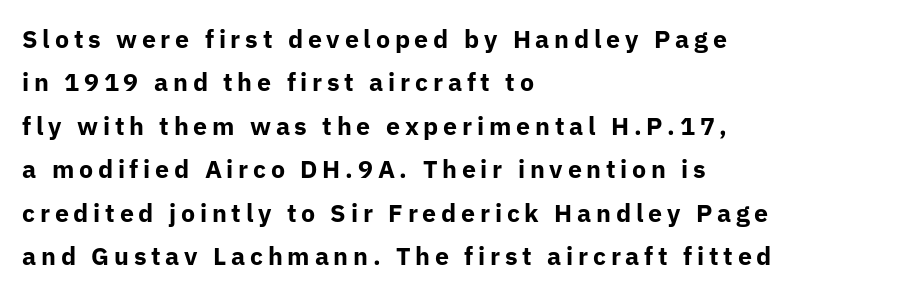
Q: Is the text bold? A: Yes.
Q: Is the text italic (slanted)? A: No, it is upright.
Q: Is the text underlined? A: No.
Q: How is the paragraph aligned? A: Left-aligned.
